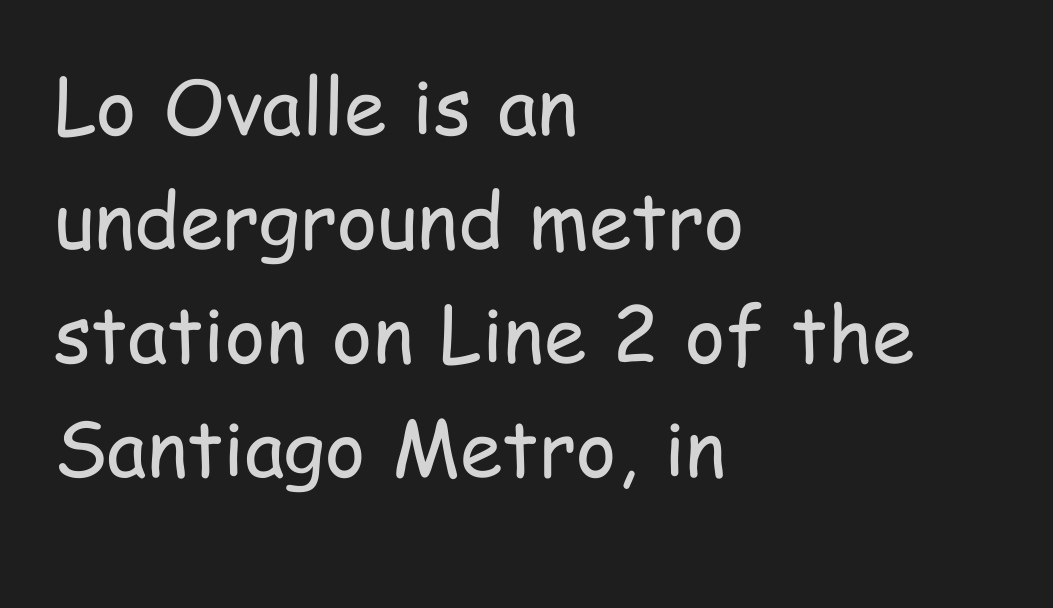
The image shows 77 px regular-weight, condensed sans-serif type, upright; set left-aligned, normal line spacing (1.48x), normal letter spacing, not underlined; low stroke contrast and a medium x-height.
